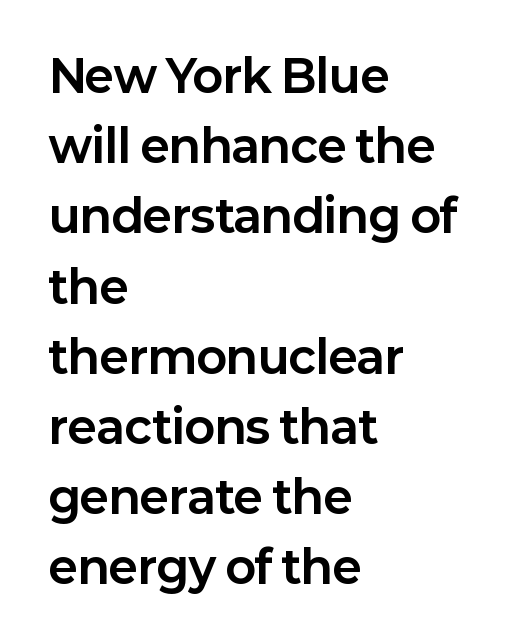
Q: Is the text bold? A: Yes.
Q: Is the text italic (slanted)? A: No, it is upright.
Q: Is the typeface a serif or a sans-serif typeface? A: Sans-serif.
Q: Is the text underlined? A: No.
Q: How is the paragraph aligned? A: Left-aligned.
Q: Is the spacing between letters normal or unusually wide? A: Normal.
Q: Is the spacing between lines tight, normal or loose? A: Normal.
Q: Width (condensed, normal, or wide)? A: Normal.
Q: Stroke contrast? A: Low.
Q: x-height? A: Medium.
Q: Monospaced? A: No.
